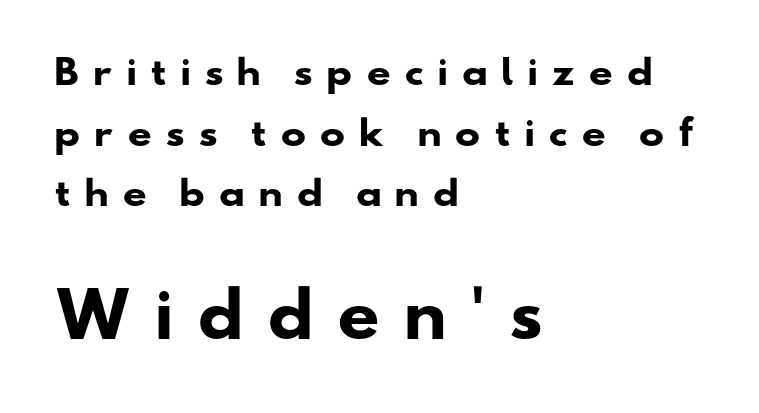
{"serif": "no", "bold": "yes", "weight": "heavy", "width": "wide", "stroke_contrast": "low", "x_height": "small", "monospaced": "no", "underline": "no", "align": "left", "line_spacing_ratio": 1.78, "letter_spacing": "wide", "letter_spacing_em": 0.37, "larger_block": "second", "size_ratio": 1.76, "glyph_px": 60}
